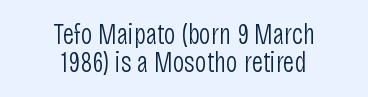
The image shows 29 px light, condensed sans-serif type, upright; set centered, tight line spacing (0.96x), normal letter spacing, not underlined; low stroke contrast and a large x-height.
